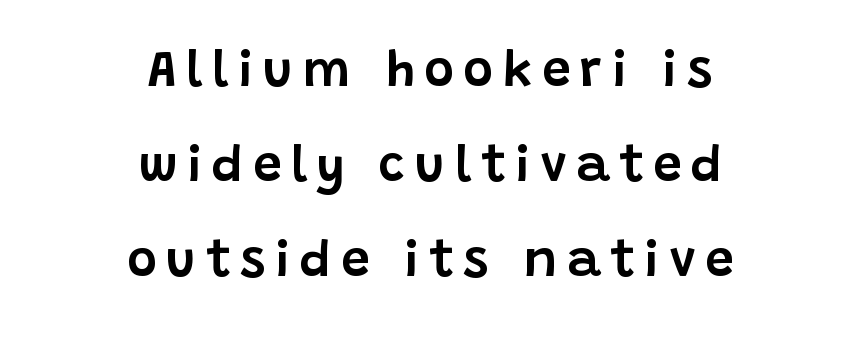
{"serif": "no", "italic": "no", "width": "normal", "stroke_contrast": "low", "x_height": "large", "monospaced": "no", "underline": "no", "align": "center", "line_spacing_ratio": 1.86, "glyph_px": 51}
